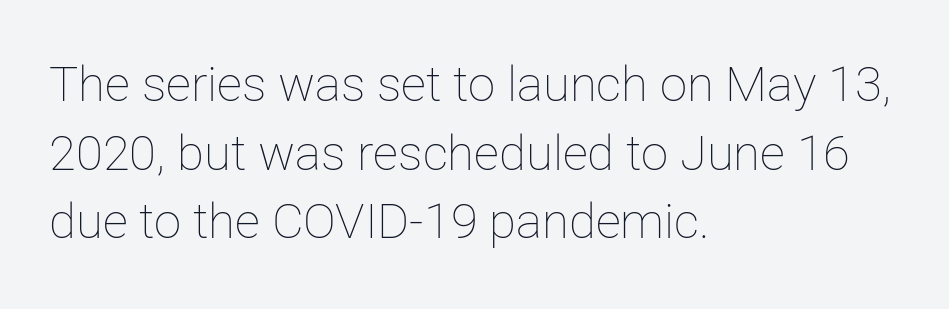
{"italic": "no", "bold": "no", "weight": "thin", "width": "normal", "stroke_contrast": "low", "x_height": "medium", "monospaced": "no", "underline": "no", "align": "left", "line_spacing": "normal", "line_spacing_ratio": 1.4, "letter_spacing": "normal", "letter_spacing_em": 0.0, "glyph_px": 49}
